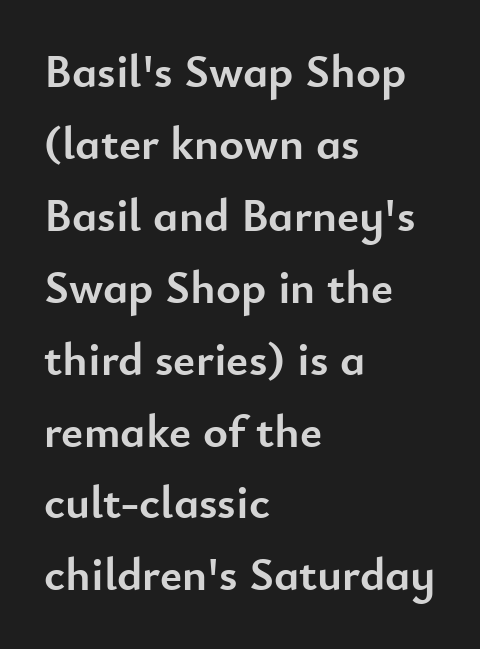
Q: Is the text bold? A: Yes.
Q: Is the text italic (slanted)? A: No, it is upright.
Q: Is the typeface a serif or a sans-serif typeface? A: Sans-serif.
Q: Is the text underlined? A: No.
Q: How is the paragraph aligned? A: Left-aligned.
Q: Is the spacing between letters normal or unusually wide? A: Normal.
Q: Is the spacing between lines tight, normal or loose? A: Normal.
Q: Width (condensed, normal, or wide)? A: Normal.
Q: Stroke contrast? A: Low.
Q: x-height? A: Small.
Q: Monospaced? A: No.
